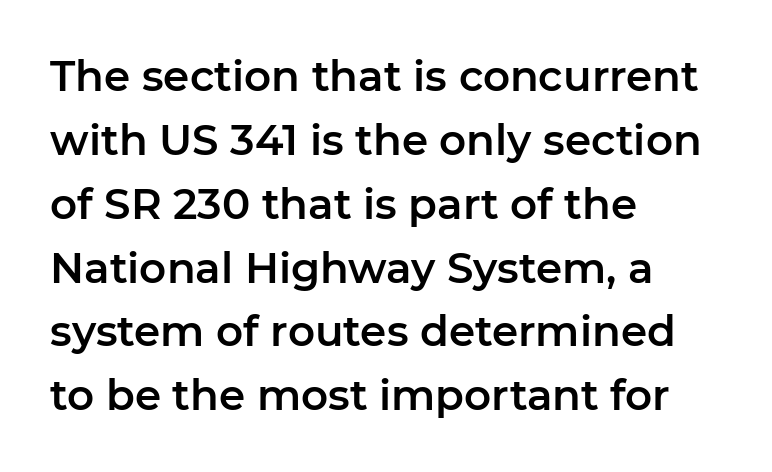
The image shows 42 px sans-serif type, upright; set left-aligned, normal line spacing (1.52x), normal letter spacing, not underlined; low stroke contrast and a medium x-height.
